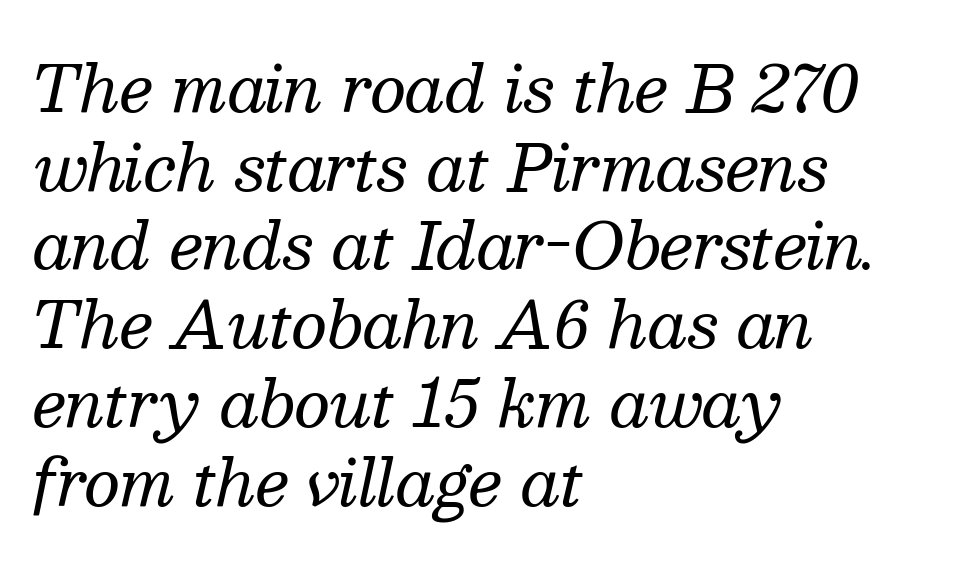
Q: Is the text bold? A: No.
Q: Is the text italic (slanted)? A: Yes, it leans right by about 13 degrees.
Q: Is the typeface a serif or a sans-serif typeface? A: Serif.
Q: Is the text underlined? A: No.
Q: How is the paragraph aligned? A: Left-aligned.
Q: Is the spacing between letters normal or unusually wide? A: Normal.
Q: Is the spacing between lines tight, normal or loose? A: Normal.
Q: Width (condensed, normal, or wide)? A: Normal.
Q: Stroke contrast? A: Medium.
Q: x-height? A: Medium.
Q: Monospaced? A: No.
